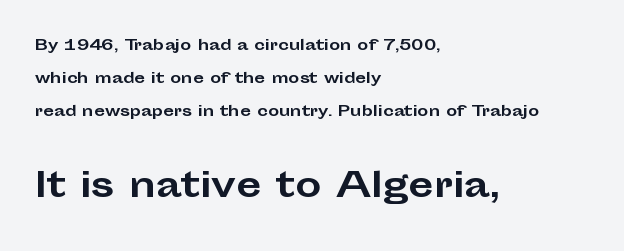
Q: Is the text bold? A: Yes.
Q: Is the text italic (slanted)? A: No, it is upright.
Q: Is the typeface a serif or a sans-serif typeface? A: Sans-serif.
Q: Is the text underlined? A: No.
Q: How is the paragraph aligned? A: Left-aligned.
Q: Is the spacing between letters normal or unusually wide? A: Normal.
Q: Is the spacing between lines tight, normal or loose? A: Loose.
Q: Which block of text is set in a larger size, the first (top) or the second (bottom)? A: The second (bottom) one.
Q: Width (condensed, normal, or wide)? A: Wide.
Q: Stroke contrast? A: Low.
Q: x-height? A: Medium.
Q: Monospaced? A: No.
